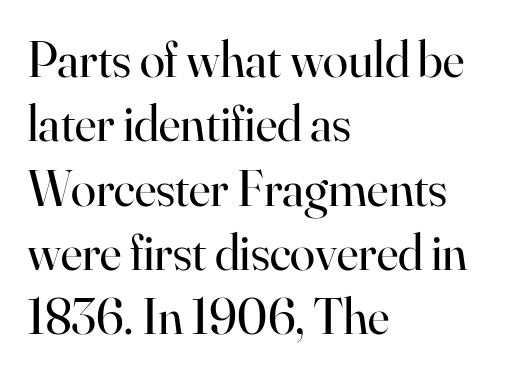
The text was rendered using a seriffed face with decorative stroke endings. The weight tops out at a normal text grade. Type without underlining. Is there much room between lines? A standard amount, neither cramped nor airy. Do the letters lean? They stand straight.
